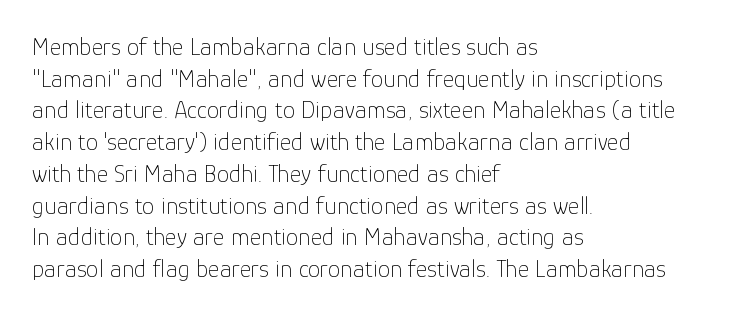
The characters are drawn with everyday or finer stroke widths. The string is rendered with underlining switched off. Leading matches the norm, producing a regular column. This sample uses plain, unmodified letter spacing.
